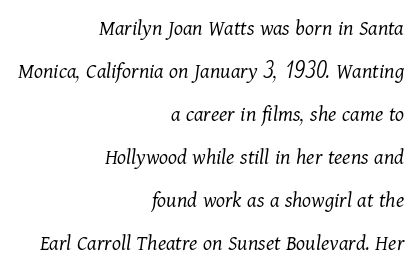
Q: Is the text bold? A: No.
Q: Is the text italic (slanted)? A: Yes, it leans right by about 11 degrees.
Q: Is the text underlined? A: No.
Q: How is the paragraph aligned? A: Right-aligned.
Q: Is the spacing between letters normal or unusually wide? A: Normal.
